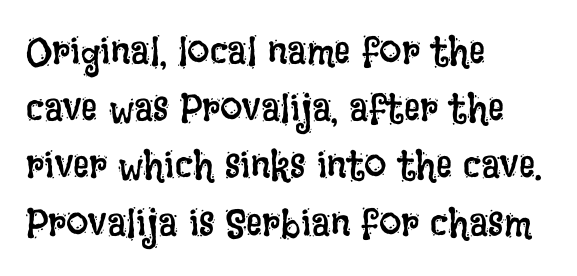
{"italic": "no", "bold": "no", "weight": "regular", "width": "condensed", "stroke_contrast": "low", "x_height": "large", "monospaced": "no", "underline": "no", "align": "left", "line_spacing": "normal", "line_spacing_ratio": 1.43, "letter_spacing": "normal", "letter_spacing_em": 0.0, "glyph_px": 40}
